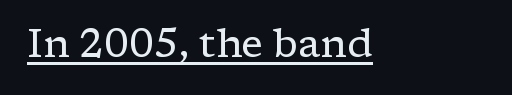
Q: Is the text bold? A: No.
Q: Is the text italic (slanted)? A: No, it is upright.
Q: Is the typeface a serif or a sans-serif typeface? A: Serif.
Q: Is the text underlined? A: Yes.
Q: Is the spacing between letters normal or unusually wide? A: Normal.
Q: Width (condensed, normal, or wide)? A: Normal.
Q: Stroke contrast? A: Low.
Q: x-height? A: Medium.
Q: Monospaced? A: No.
